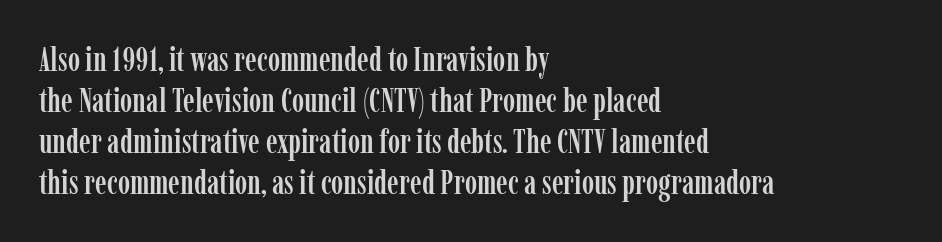
The typesetter chose a ragged-right arrangement here. Quick note: underline off. The face used here is proportionally spaced, like ordinary book or web type. Italic: no, the glyphs are upright roman. This sample uses plain, unmodified letter spacing. The type family on display is of the serif kind.
